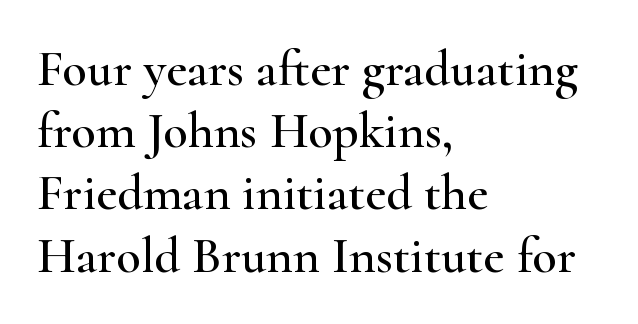
The zone under the glyphs is completely vacant. The rendering uses natural spacing where letterforms have individual widths. Unlike a clean sans, this face finishes its strokes with serifs. The setting favours the left margin, as ordinary paragraphs usually do. The tracking reads as untouched default to a designer's eye. Every character sits straight up, as roman type does.
